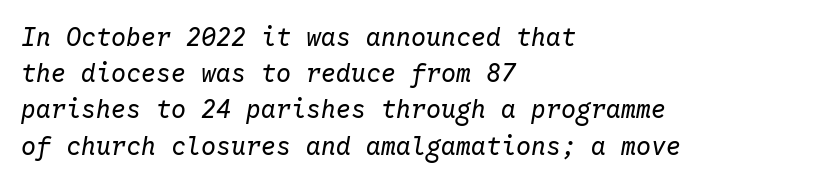
Q: Is the text bold? A: No.
Q: Is the text italic (slanted)? A: Yes, it leans right by about 10 degrees.
Q: Is the text underlined? A: No.
Q: How is the paragraph aligned? A: Left-aligned.
Q: Is the spacing between letters normal or unusually wide? A: Normal.
Q: Is the spacing between lines tight, normal or loose? A: Normal.
